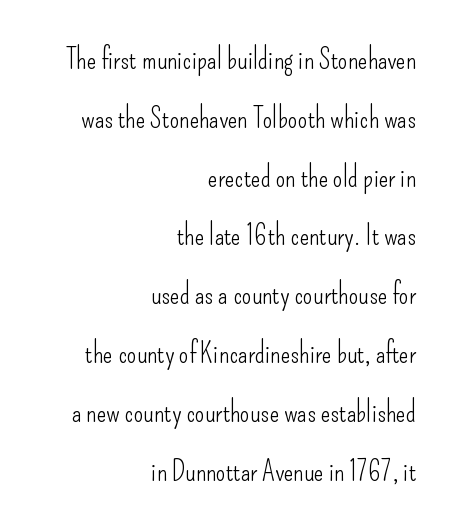
The image shows 28 px light, condensed sans-serif type, upright; set right-aligned, loose line spacing (2.1x), normal letter spacing, not underlined; low stroke contrast and a small x-height.
